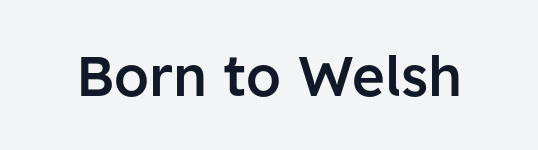
{"serif": "no", "italic": "no", "bold": "semi", "weight": "semibold", "width": "normal", "stroke_contrast": "low", "x_height": "medium", "monospaced": "no", "underline": "no", "letter_spacing": "normal", "letter_spacing_em": 0.0, "glyph_px": 56}
